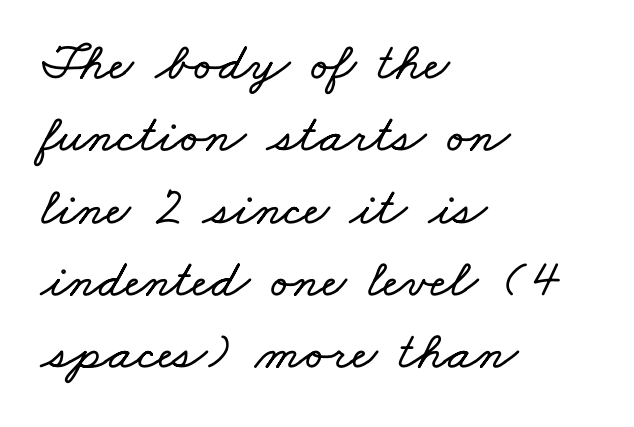
Q: Is the text underlined? A: No.
Q: How is the paragraph aligned? A: Left-aligned.
Q: Is the spacing between letters normal or unusually wide? A: Normal.
Q: Is the spacing between lines tight, normal or loose? A: Normal.
Q: Width (condensed, normal, or wide)? A: Wide.
Q: Stroke contrast? A: Low.
Q: x-height? A: Small.
Q: Monospaced? A: No.
